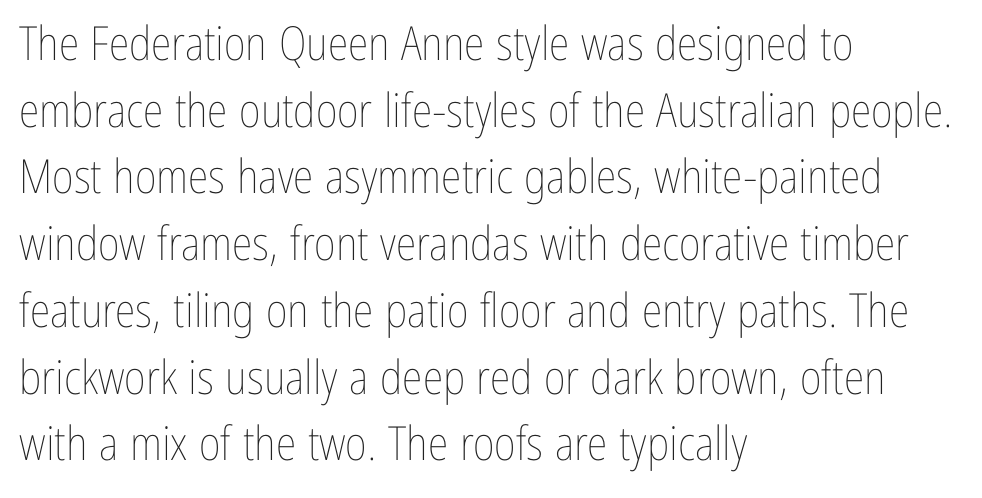
The image shows 47 px thin, condensed type, upright; set left-aligned, normal line spacing (1.42x), normal letter spacing, not underlined; low stroke contrast and a medium x-height.
